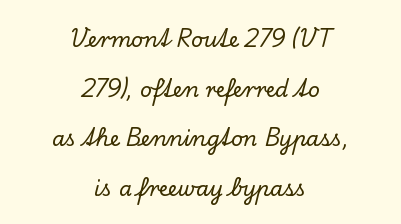
Tracking value appears to be zero — textbook default spacing. Lines of text with bare space underneath. The vertical gap from one line to the next is large.
